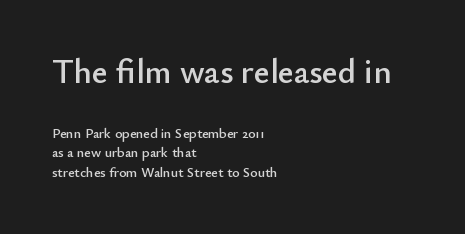
Q: Is the text italic (slanted)? A: No, it is upright.
Q: Is the typeface a serif or a sans-serif typeface? A: Sans-serif.
Q: Is the text underlined? A: No.
Q: How is the paragraph aligned? A: Left-aligned.
Q: Is the spacing between letters normal or unusually wide? A: Normal.
Q: Is the spacing between lines tight, normal or loose? A: Normal.
Q: Which block of text is set in a larger size, the first (top) or the second (bottom)? A: The first (top) one.
Q: Width (condensed, normal, or wide)? A: Normal.
Q: Stroke contrast? A: Low.
Q: x-height? A: Small.
Q: Monospaced? A: No.
